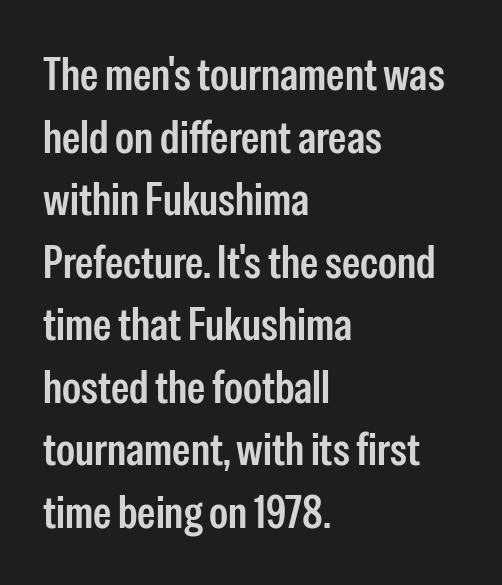
Q: Is the text italic (slanted)? A: No, it is upright.
Q: Is the typeface a serif or a sans-serif typeface? A: Sans-serif.
Q: Is the text underlined? A: No.
Q: How is the paragraph aligned? A: Left-aligned.
Q: Is the spacing between letters normal or unusually wide? A: Normal.
Q: Is the spacing between lines tight, normal or loose? A: Normal.
Q: Width (condensed, normal, or wide)? A: Condensed.
Q: Stroke contrast? A: Low.
Q: x-height? A: Medium.
Q: Monospaced? A: No.
